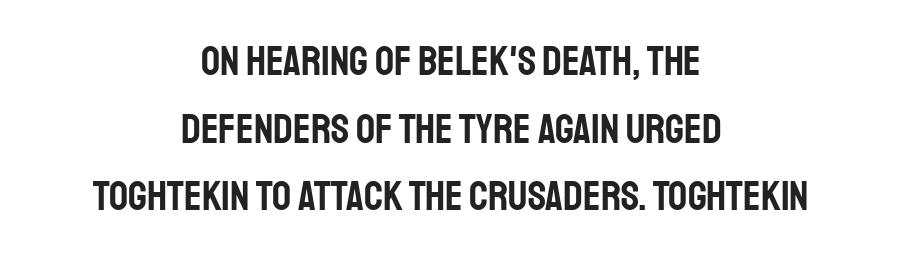
{"serif": "no", "italic": "no", "width": "condensed", "stroke_contrast": "low", "x_height": "large", "monospaced": "no", "underline": "no", "align": "center", "line_spacing": "normal", "line_spacing_ratio": 1.61, "letter_spacing": "normal", "letter_spacing_em": 0.0, "glyph_px": 42}
